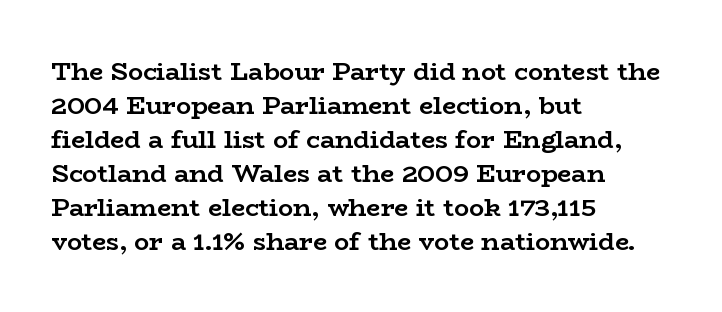
{"italic": "no", "bold": "yes", "underline": "no", "align": "left", "line_spacing": "normal", "line_spacing_ratio": 1.36, "letter_spacing": "normal", "letter_spacing_em": 0.0, "glyph_px": 25}
